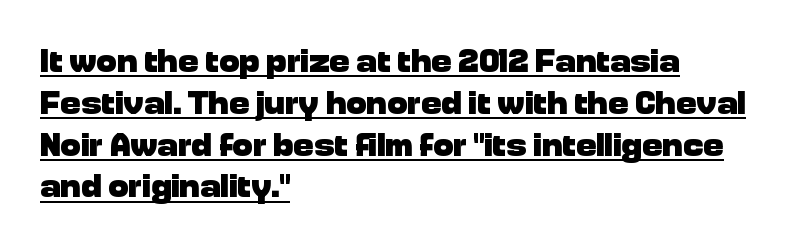
Q: Is the text bold? A: Yes.
Q: Is the text italic (slanted)? A: No, it is upright.
Q: Is the typeface a serif or a sans-serif typeface? A: Sans-serif.
Q: Is the text underlined? A: Yes.
Q: How is the paragraph aligned? A: Left-aligned.
Q: Is the spacing between letters normal or unusually wide? A: Normal.
Q: Width (condensed, normal, or wide)? A: Normal.
Q: Stroke contrast? A: Low.
Q: x-height? A: Medium.
Q: Monospaced? A: No.
